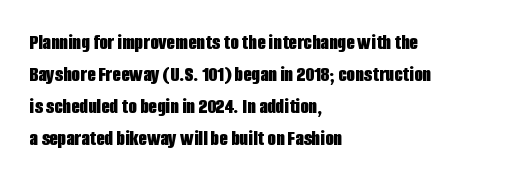
The image shows 22 px bold type, upright; set left-aligned, normal line spacing (1.45x), normal letter spacing, not underlined.
